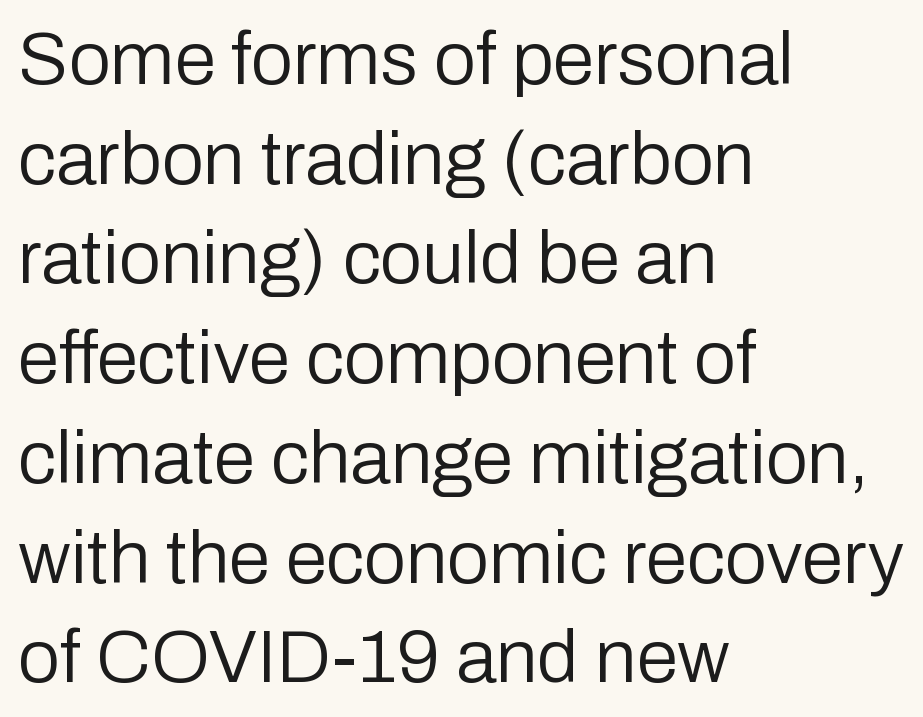
Q: Is the text bold? A: No.
Q: Is the text italic (slanted)? A: No, it is upright.
Q: Is the typeface a serif or a sans-serif typeface? A: Sans-serif.
Q: Is the text underlined? A: No.
Q: How is the paragraph aligned? A: Left-aligned.
Q: Is the spacing between letters normal or unusually wide? A: Normal.
Q: Is the spacing between lines tight, normal or loose? A: Normal.
Q: Width (condensed, normal, or wide)? A: Normal.
Q: Stroke contrast? A: Low.
Q: x-height? A: Medium.
Q: Monospaced? A: No.
